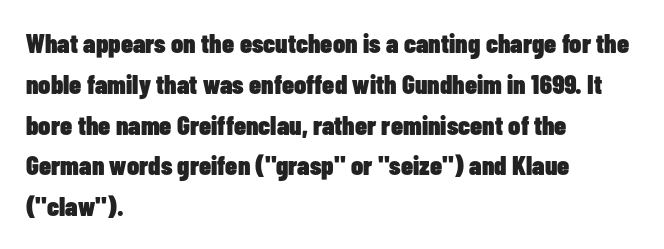
Q: Is the text bold? A: Yes.
Q: Is the text italic (slanted)? A: No, it is upright.
Q: Is the text underlined? A: No.
Q: How is the paragraph aligned? A: Left-aligned.
Q: Is the spacing between letters normal or unusually wide? A: Normal.
Q: Is the spacing between lines tight, normal or loose? A: Normal.
